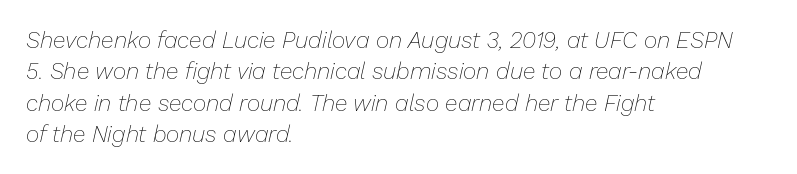
Q: Is the text bold? A: No.
Q: Is the text italic (slanted)? A: Yes, it leans right by about 13 degrees.
Q: Is the text underlined? A: No.
Q: How is the paragraph aligned? A: Left-aligned.
Q: Is the spacing between letters normal or unusually wide? A: Normal.
Q: Is the spacing between lines tight, normal or loose? A: Normal.
